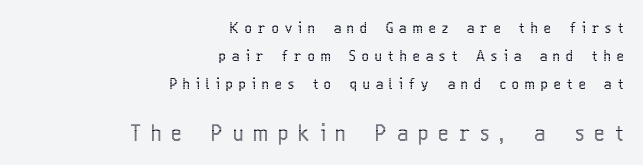
The image shows 22 px text type, upright; set right-aligned, loose line spacing (2.0x), unusually wide letter spacing (+0.46 em), not underlined; the second (bottom) block is 1.57x larger.
